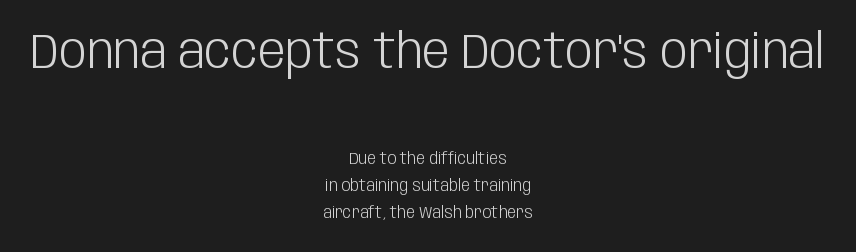
This rendering uses center alignment, leaving both contours irregular but symmetric. Proportional: the letters do not fall into vertical columns. The leading is moderate, giving the passage an even texture. The earlier block is typeset at a bigger size than the later block. Words float on clear page, feet unadorned. The letters look calm and open, with moderate or lighter stems.
